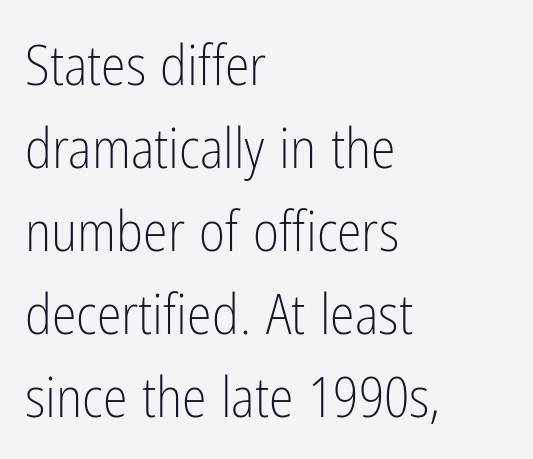
The image shows 56 px light, condensed sans-serif type, upright; set left-aligned, normal line spacing (1.48x), normal letter spacing, not underlined; low stroke contrast and a medium x-height.
